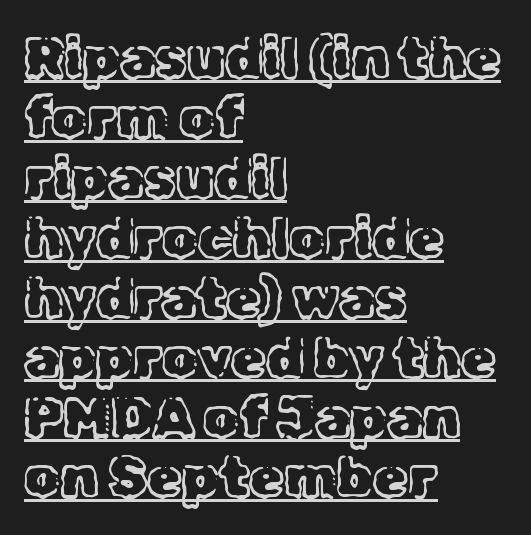
The image shows 56 px light serif type, upright; set left-aligned, tight line spacing (1.07x), normal letter spacing, underlined; a medium x-height.
